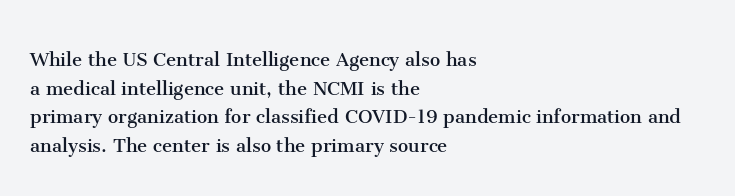
{"italic": "no", "bold": "no", "underline": "no", "align": "left", "line_spacing": "normal", "line_spacing_ratio": 1.25, "letter_spacing": "normal", "letter_spacing_em": 0.0, "glyph_px": 23}
